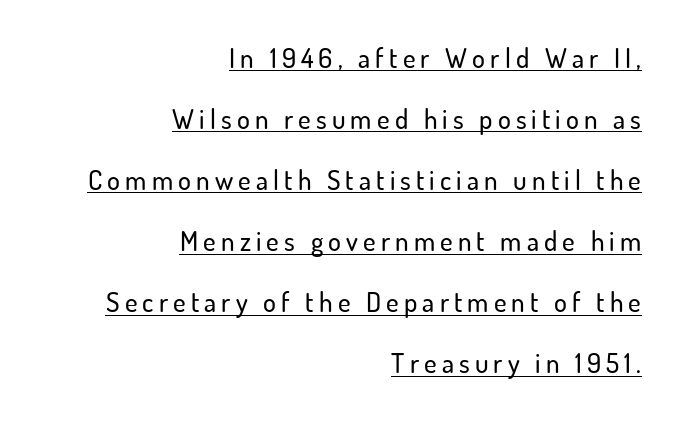
The image shows 27 px text type, upright; set right-aligned, loose line spacing (2.26x), underlined.
